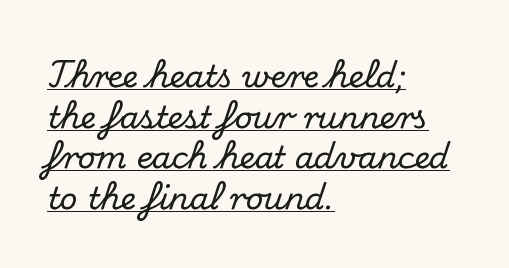
The image shows 31 px serif type; set left-aligned, normal line spacing (1.31x), normal letter spacing, underlined; medium stroke contrast and a small x-height.
